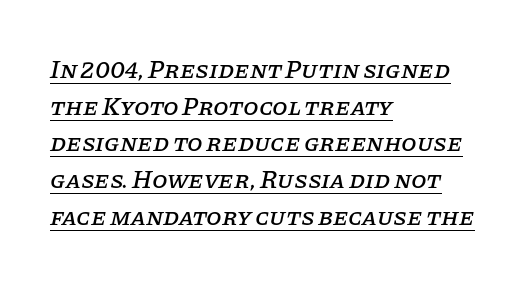
The image shows 25 px text type, italic (leaning right); set left-aligned, normal line spacing (1.47x), normal letter spacing, underlined.
